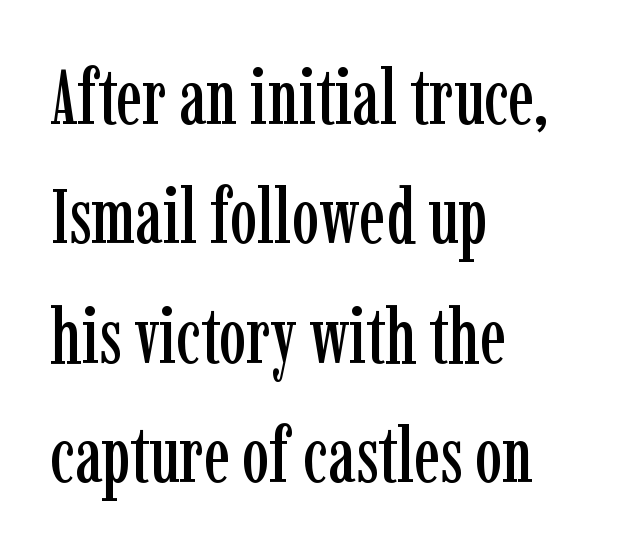
Little horizontal feet cap the strokes, marking this as serif type. If you measured baseline to baseline, you'd find a middling distance. Quick note: underline off. The letters advance in unequal steps, a hallmark of proportional type.
